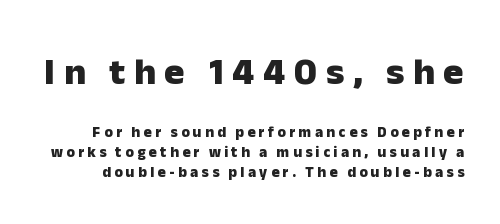
The image shows 38 px heavy sans-serif type, upright; set normal line spacing (1.35x), unusually wide letter spacing (+0.23 em), not underlined; the first (top) block is 2.53x larger; low stroke contrast and a medium x-height.
